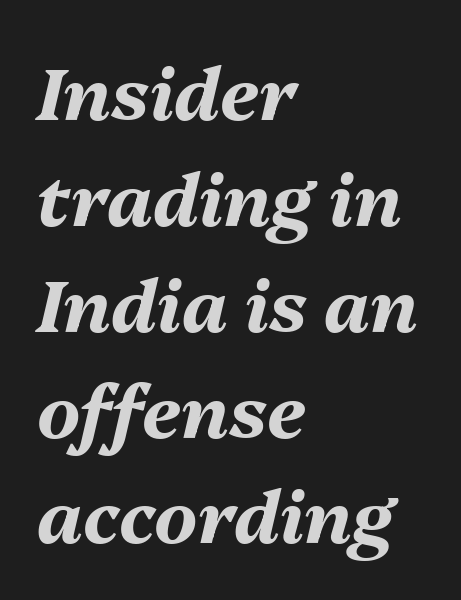
Q: Is the text bold? A: Yes.
Q: Is the text italic (slanted)? A: Yes, it leans right by about 13 degrees.
Q: Is the text underlined? A: No.
Q: How is the paragraph aligned? A: Left-aligned.
Q: Is the spacing between letters normal or unusually wide? A: Normal.
Q: Is the spacing between lines tight, normal or loose? A: Normal.
Q: Width (condensed, normal, or wide)? A: Normal.
Q: Stroke contrast? A: Medium.
Q: x-height? A: Medium.
Q: Monospaced? A: No.
